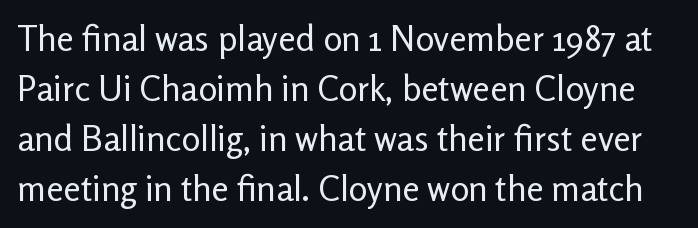
Is the stroke heavy? The answer is a plain regular-or-lighter. Regarding serifs, this sample does without them. Bare-footed words on every line. The line texture is even and compact thanks to regular tracking. This is the regular roman posture of the typeface. Think of a printed novel: that variable character pitch is what you see here.
